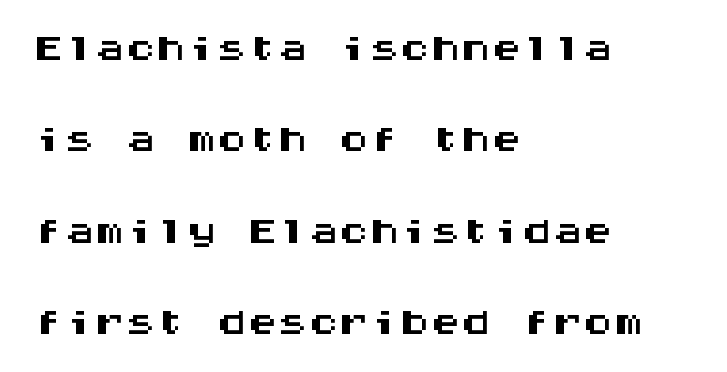
The image shows 61 px wide sans-serif type, upright, monospaced; set left-aligned, normal line spacing (1.5x), normal letter spacing, not underlined; medium stroke contrast and a large x-height.
